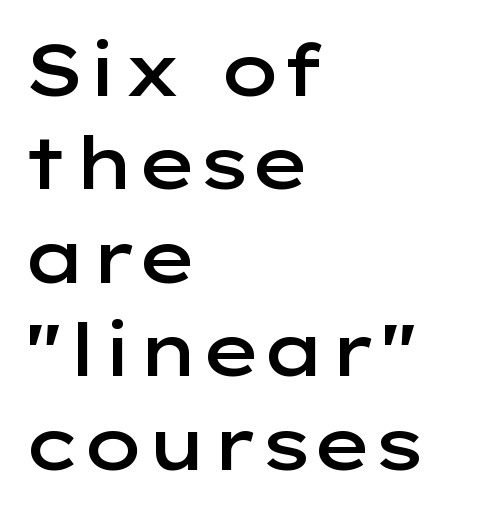
{"serif": "no", "italic": "no", "bold": "semi", "weight": "semibold", "width": "wide", "stroke_contrast": "low", "x_height": "medium", "monospaced": "no", "underline": "no", "align": "left", "line_spacing": "normal", "line_spacing_ratio": 1.28, "letter_spacing": "normal", "letter_spacing_em": 0.0, "glyph_px": 73}
